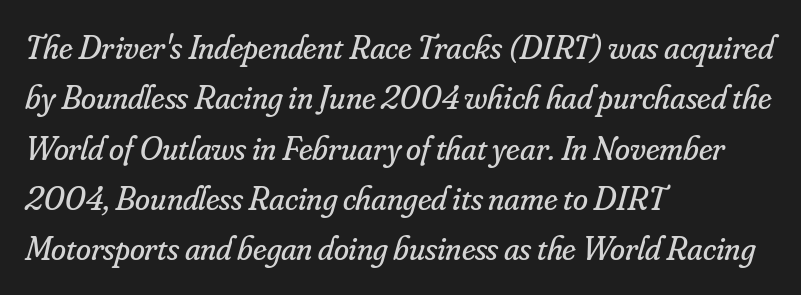
The image shows 34 px regular-weight serif type, italic (leaning right); set left-aligned, normal line spacing (1.48x), normal letter spacing, not underlined; low stroke contrast and a small x-height.
